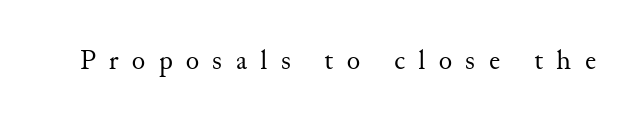
The image shows 28 px regular-weight serif type, upright; set unusually wide letter spacing (+0.48 em), not underlined; medium stroke contrast and a small x-height.
